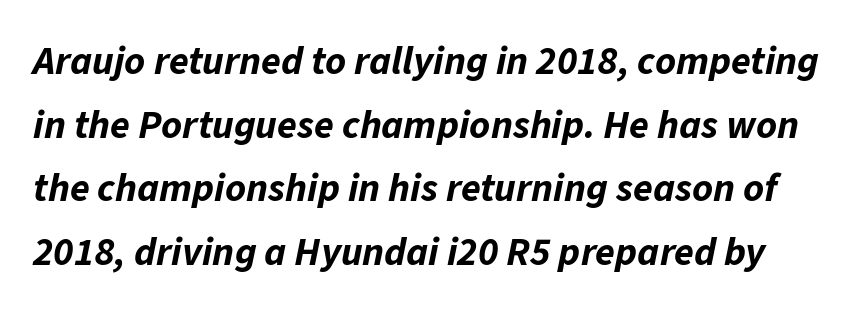
Q: Is the text bold? A: Yes.
Q: Is the text italic (slanted)? A: Yes, it leans right by about 11 degrees.
Q: Is the text underlined? A: No.
Q: Is the spacing between letters normal or unusually wide? A: Normal.
Q: Is the spacing between lines tight, normal or loose? A: Normal.
Q: Width (condensed, normal, or wide)? A: Normal.
Q: Stroke contrast? A: Low.
Q: x-height? A: Medium.
Q: Monospaced? A: No.
